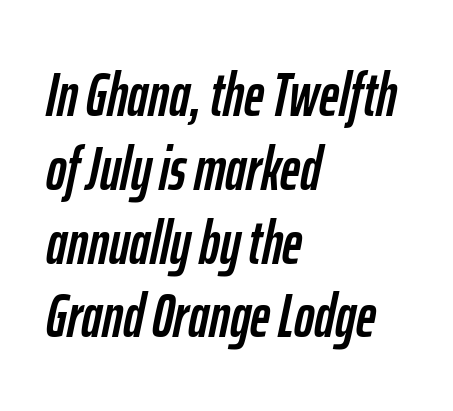
The image shows 61 px condensed type, italic (leaning right); set left-aligned, line spacing 1.21x, normal letter spacing, not underlined; low stroke contrast and a medium x-height.
